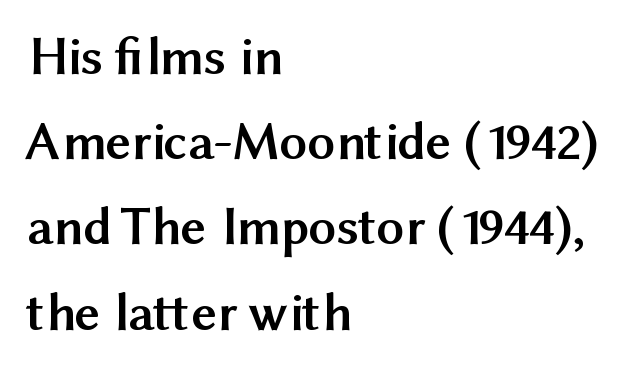
{"serif": "no", "italic": "no", "bold": "yes", "weight": "semibold", "width": "normal", "stroke_contrast": "medium", "x_height": "medium", "monospaced": "no", "underline": "no", "align": "left", "line_spacing": "normal", "line_spacing_ratio": 1.55, "letter_spacing": "normal", "letter_spacing_em": 0.0, "glyph_px": 55}
